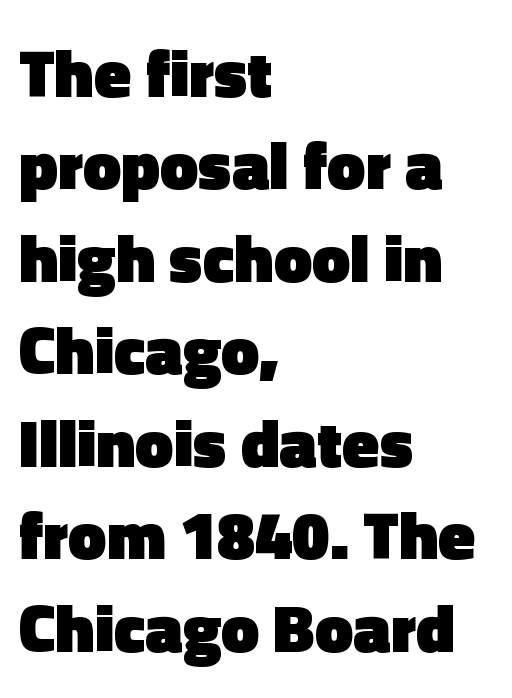
Words appear dense and cohesive because spacing is normal. The face used here is proportionally spaced, like ordinary book or web type. A full-strength bold gives these letters their thick strokes. The passage shown is typeset with a sans-serif family. Rows of type keep a routine distance in the vertical direction.
